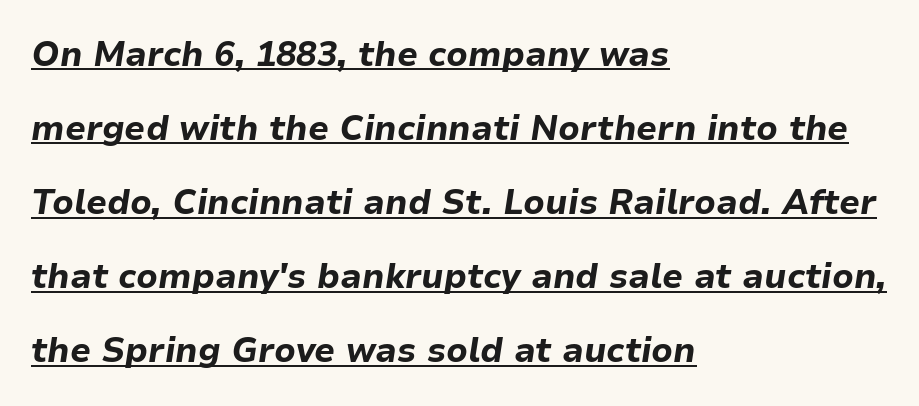
The image shows 34 px bold type, italic (leaning right); set left-aligned, loose line spacing (2.18x), normal letter spacing, underlined; low stroke contrast and a medium x-height.
